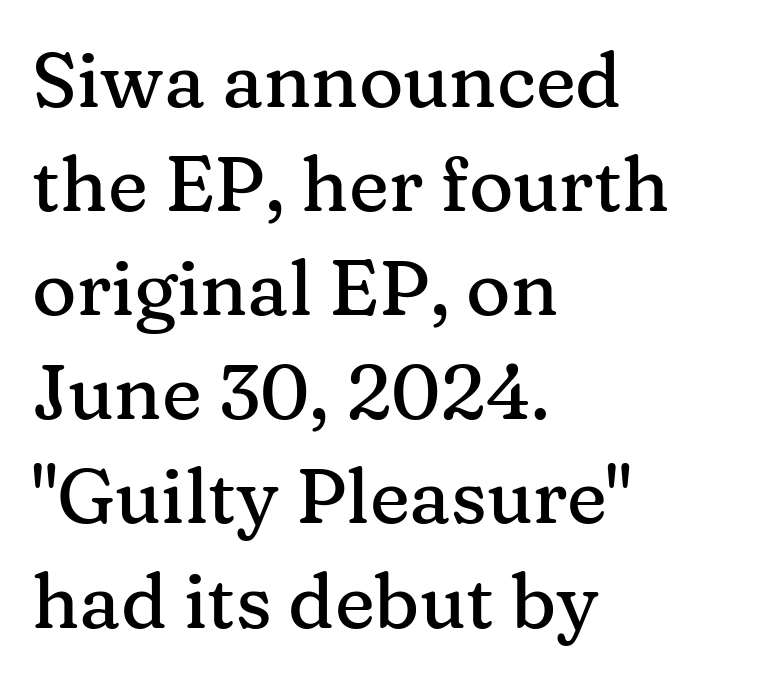
{"serif": "yes", "italic": "no", "width": "normal", "stroke_contrast": "medium", "x_height": "medium", "monospaced": "no", "underline": "no", "align": "left", "line_spacing": "normal", "line_spacing_ratio": 1.37, "letter_spacing": "normal", "letter_spacing_em": 0.0, "glyph_px": 76}
